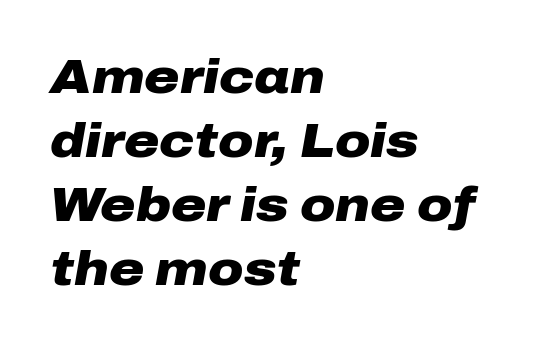
Bold? Absolutely — the strokes are thick and heavy. Character widths vary here, with narrow letters taking less room than wide ones. Descenders hang freely into open space. Nothing unusual about the tracking: characters are spaced as the font intends. The compositor pushed each line to the left boundary.
